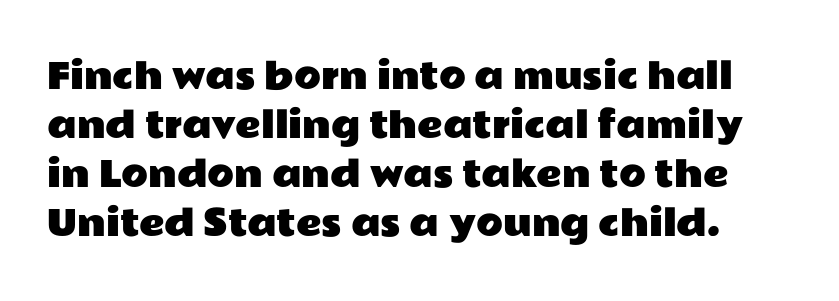
The image shows 35 px wide sans-serif type, upright; set normal line spacing (1.4x), normal letter spacing, not underlined; low stroke contrast and a medium x-height.
